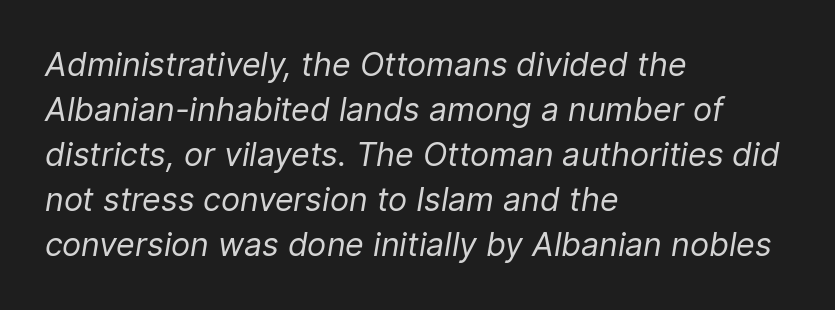
The image shows 32 px regular-weight type, italic (leaning right); set left-aligned, normal line spacing (1.41x), normal letter spacing, not underlined; low stroke contrast and a medium x-height.
